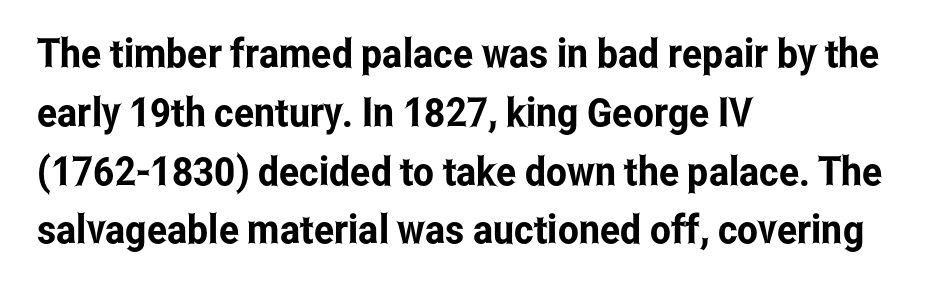
The image shows 40 px condensed sans-serif type, upright; set left-aligned, normal line spacing (1.47x), normal letter spacing, not underlined; low stroke contrast and a medium x-height.
